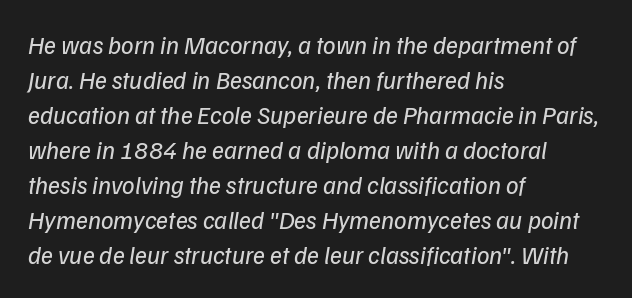
{"italic": "yes", "lean": "right", "slant_degrees": 9, "bold": "no", "underline": "no", "align": "left", "line_spacing": "normal", "line_spacing_ratio": 1.4, "letter_spacing": "normal", "letter_spacing_em": 0.0, "glyph_px": 25}
